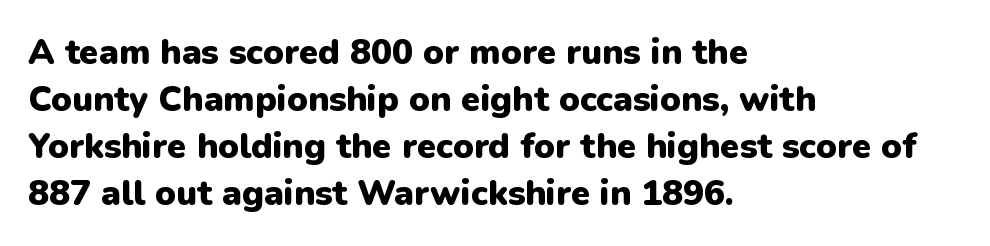
The image shows 35 px heavy sans-serif type, upright; set left-aligned, normal line spacing (1.34x), normal letter spacing, not underlined; low stroke contrast and a medium x-height.
